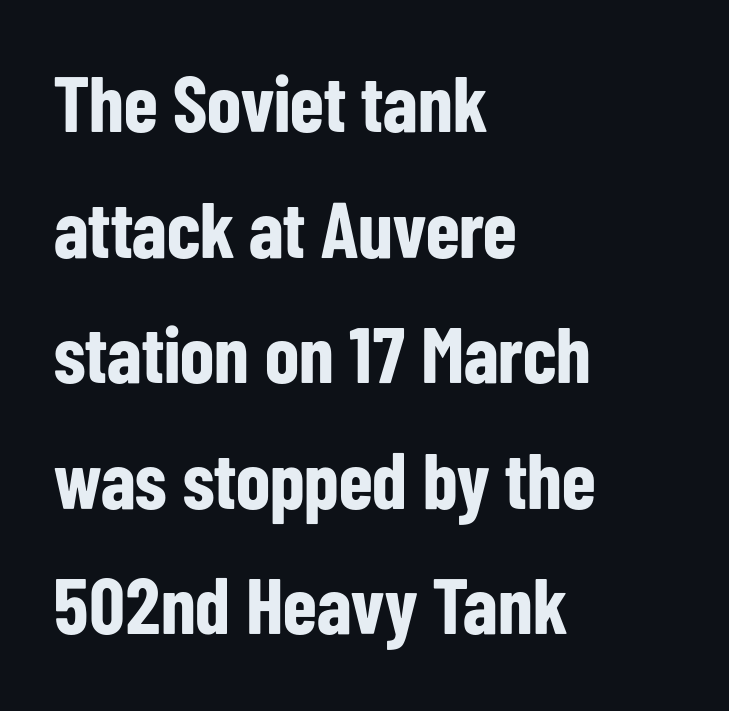
Q: Is the text bold? A: Yes.
Q: Is the text italic (slanted)? A: No, it is upright.
Q: Is the typeface a serif or a sans-serif typeface? A: Sans-serif.
Q: Is the text underlined? A: No.
Q: How is the paragraph aligned? A: Left-aligned.
Q: Is the spacing between letters normal or unusually wide? A: Normal.
Q: Is the spacing between lines tight, normal or loose? A: Normal.
Q: Width (condensed, normal, or wide)? A: Condensed.
Q: Stroke contrast? A: Low.
Q: x-height? A: Medium.
Q: Monospaced? A: No.
